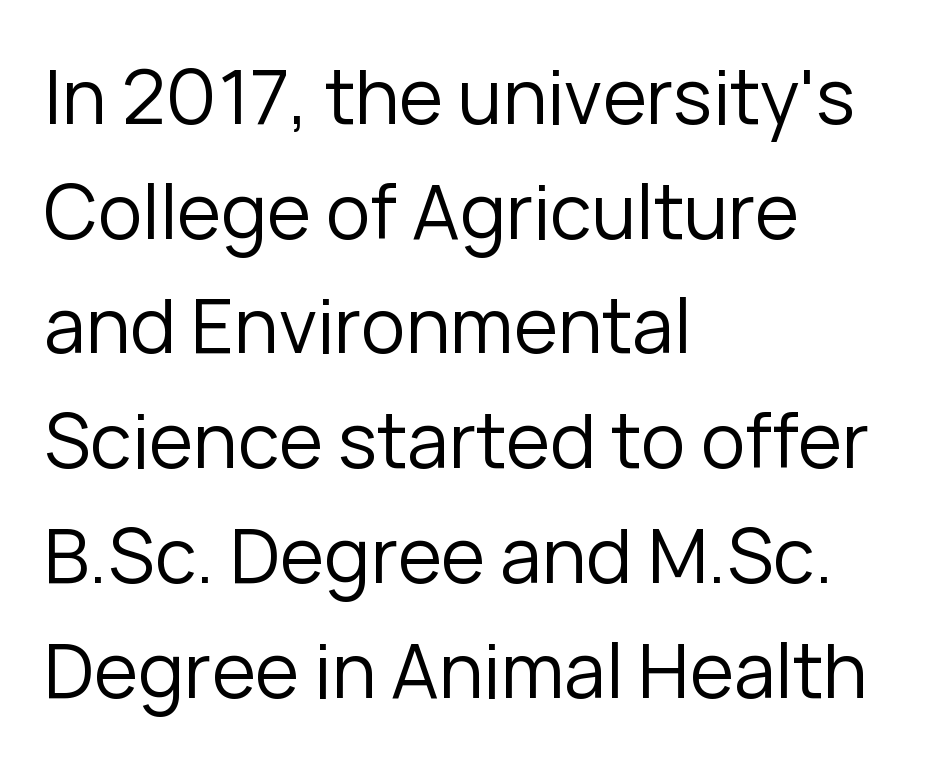
Q: Is the text bold? A: No.
Q: Is the text italic (slanted)? A: No, it is upright.
Q: Is the typeface a serif or a sans-serif typeface? A: Sans-serif.
Q: Is the text underlined? A: No.
Q: How is the paragraph aligned? A: Left-aligned.
Q: Is the spacing between letters normal or unusually wide? A: Normal.
Q: Is the spacing between lines tight, normal or loose? A: Normal.
Q: Width (condensed, normal, or wide)? A: Normal.
Q: Stroke contrast? A: Low.
Q: x-height? A: Medium.
Q: Monospaced? A: No.
